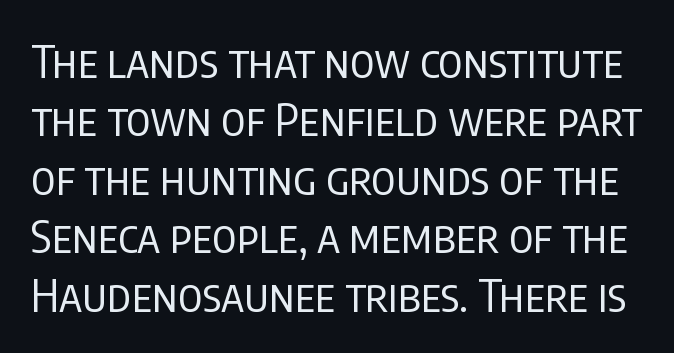
The image shows 45 px regular-weight, condensed sans-serif type, upright; set normal line spacing (1.3x), normal letter spacing, not underlined; low stroke contrast and a large x-height.
